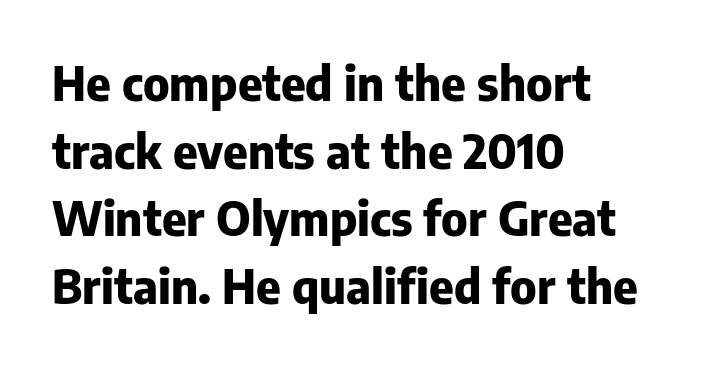
The image shows 47 px heavy sans-serif type, upright; set left-aligned, normal line spacing (1.44x), normal letter spacing, not underlined; low stroke contrast and a medium x-height.
